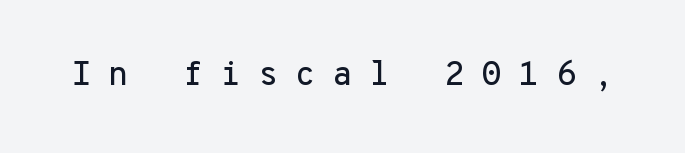
{"serif": "no", "italic": "no", "width": "normal", "stroke_contrast": "low", "x_height": "medium", "monospaced": "yes", "underline": "no", "letter_spacing": "wide", "letter_spacing_em": 0.48, "glyph_px": 34}
